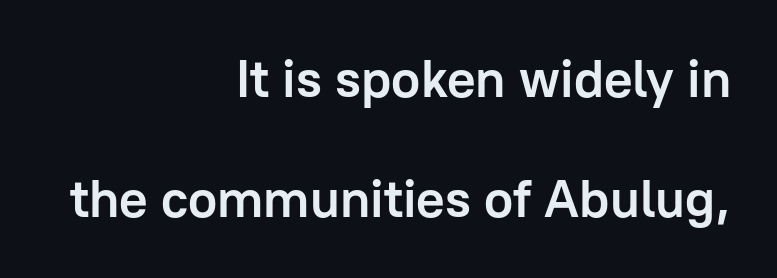
The image shows 53 px semibold sans-serif type, upright; set right-aligned, loose line spacing (2.27x), normal letter spacing, not underlined; low stroke contrast and a medium x-height.
